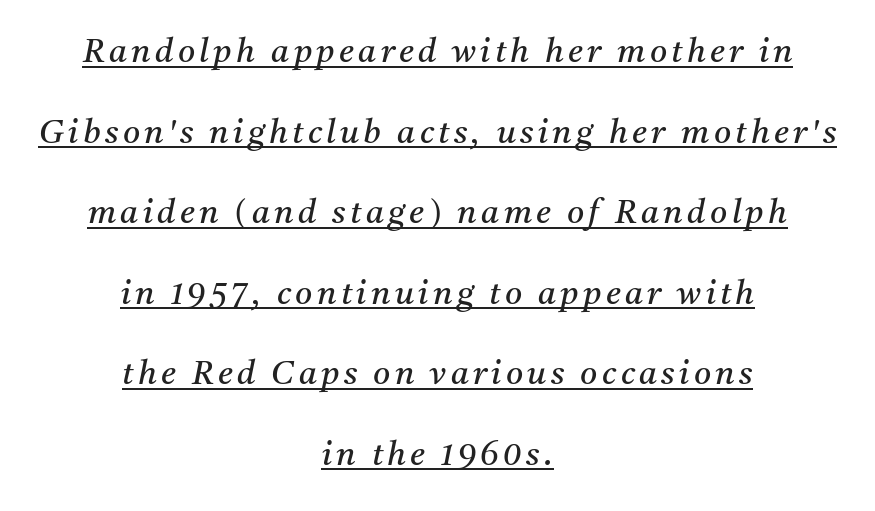
The image shows 33 px regular-weight serif type, italic (leaning right); set centered, loose line spacing (2.44x), underlined; medium stroke contrast and a medium x-height.
